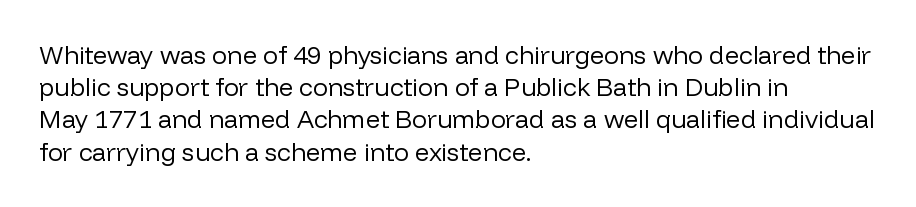
{"italic": "no", "bold": "no", "underline": "no", "align": "left", "line_spacing": "normal", "line_spacing_ratio": 1.29, "letter_spacing": "normal", "letter_spacing_em": 0.0, "glyph_px": 25}
